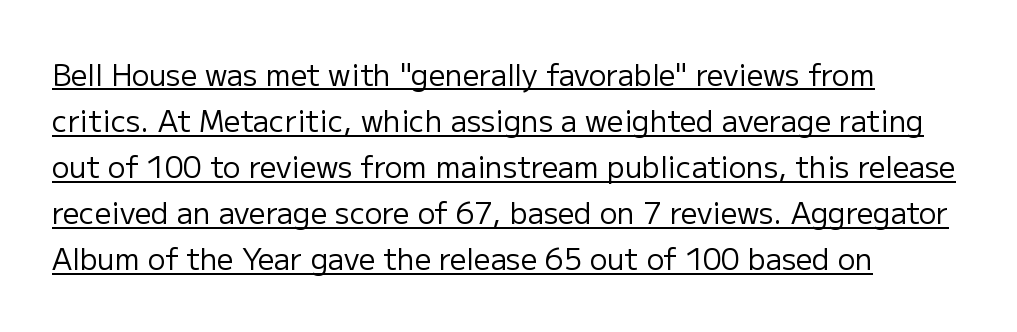
Q: Is the text bold? A: No.
Q: Is the text italic (slanted)? A: No, it is upright.
Q: Is the typeface a serif or a sans-serif typeface? A: Sans-serif.
Q: Is the text underlined? A: Yes.
Q: How is the paragraph aligned? A: Left-aligned.
Q: Is the spacing between letters normal or unusually wide? A: Normal.
Q: Is the spacing between lines tight, normal or loose? A: Normal.
Q: Width (condensed, normal, or wide)? A: Normal.
Q: Stroke contrast? A: Low.
Q: x-height? A: Medium.
Q: Monospaced? A: No.
